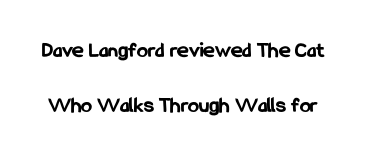
{"italic": "no", "bold": "yes", "underline": "no", "line_spacing": "loose", "line_spacing_ratio": 2.5, "letter_spacing": "normal", "letter_spacing_em": 0.0, "glyph_px": 22}
